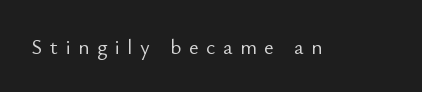
The face used here is rendered with a markedly widened letterfit. The face looks like a standard text weight, possibly lighter. Plain, unruled lines of type. Designer's note — italics off, roman on.
